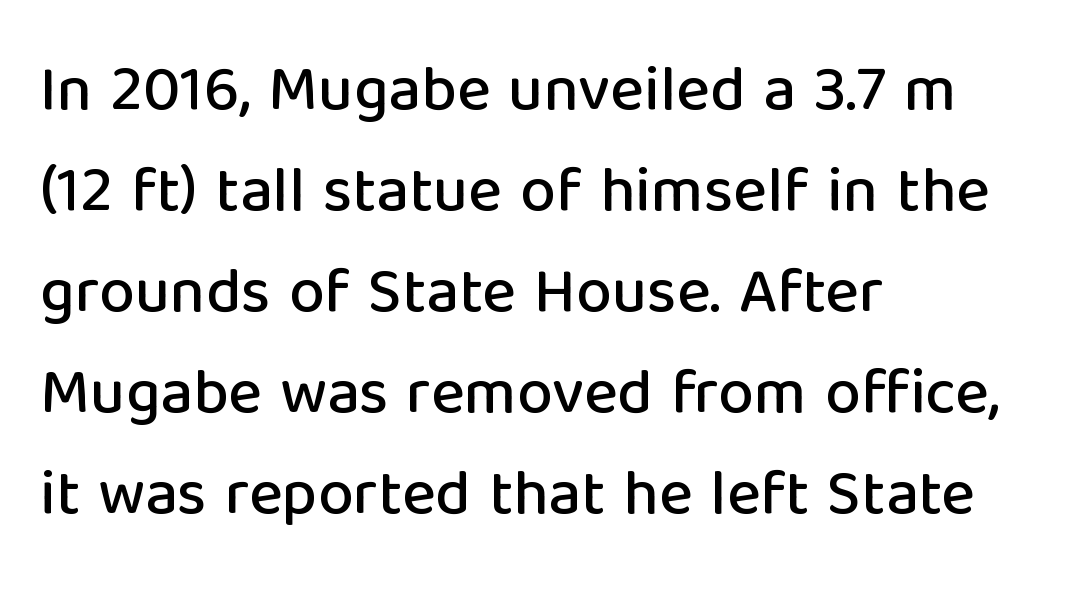
The image shows 64 px sans-serif type, upright; set left-aligned, normal line spacing (1.58x), normal letter spacing, not underlined; low stroke contrast and a medium x-height.
